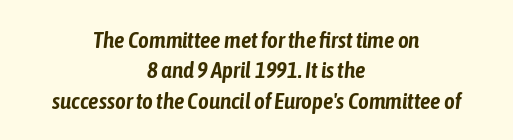
{"italic": "yes", "lean": "right", "slant_degrees": 6, "underline": "no", "align": "center", "line_spacing": "normal", "line_spacing_ratio": 1.32, "letter_spacing": "normal", "letter_spacing_em": 0.0, "glyph_px": 23}
